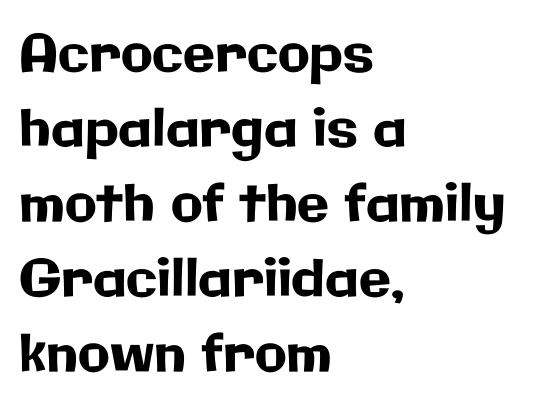
What kind of face is this? One without serifs — a sans. The words here are not underlined. Vertical strokes here are truly vertical. The passage is arranged the way most books set body copy — flush left. Honestly, the row spacing looks completely unremarkable. A typesetter would call this proportional, since set widths differ per character.
